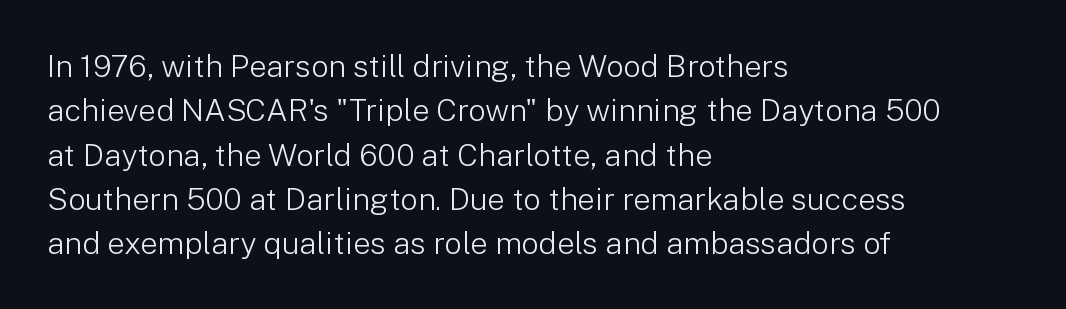
Q: Is the text bold? A: No.
Q: Is the text italic (slanted)? A: No, it is upright.
Q: Is the typeface a serif or a sans-serif typeface? A: Sans-serif.
Q: Is the text underlined? A: No.
Q: How is the paragraph aligned? A: Left-aligned.
Q: Is the spacing between letters normal or unusually wide? A: Normal.
Q: Is the spacing between lines tight, normal or loose? A: Normal.
Q: Width (condensed, normal, or wide)? A: Normal.
Q: Stroke contrast? A: Low.
Q: x-height? A: Medium.
Q: Monospaced? A: No.
